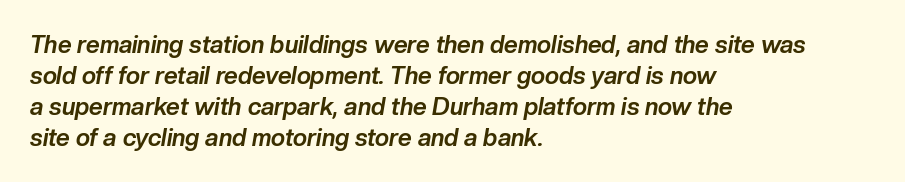
{"italic": "yes", "lean": "right", "slant_degrees": 10, "bold": "yes", "underline": "no", "align": "left", "line_spacing": "normal", "line_spacing_ratio": 1.29, "letter_spacing": "normal", "letter_spacing_em": 0.0, "glyph_px": 24}
